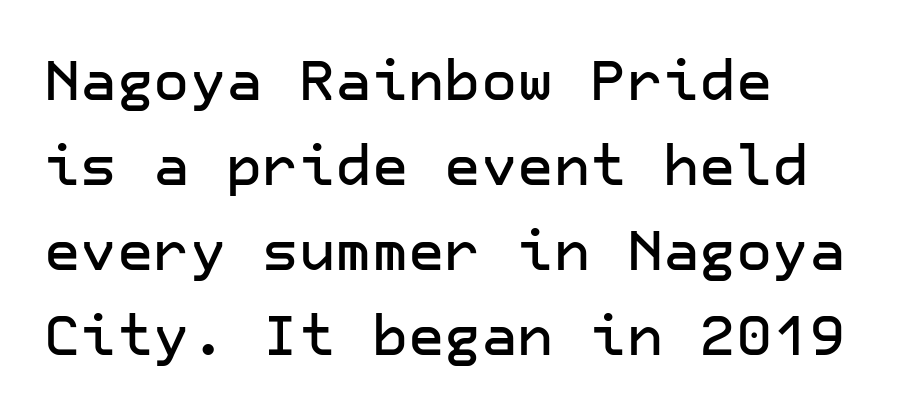
Is the block centered? No — it sits flush against the left margin. Anything drawn beneath the words? Only blank space. Typographically, this falls in the sans-serif category. In terms of leading, this rendering sits right in the middle. These lines keep a tight, regular rhythm from letter to letter.
